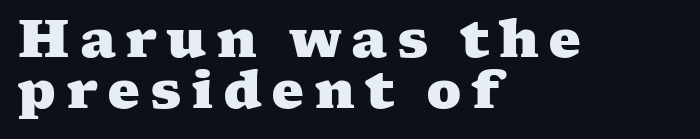
Q: Is the text bold? A: Yes.
Q: Is the typeface a serif or a sans-serif typeface? A: Serif.
Q: Is the text underlined? A: No.
Q: How is the paragraph aligned? A: Left-aligned.
Q: Is the spacing between lines tight, normal or loose? A: Tight.
Q: Width (condensed, normal, or wide)? A: Wide.
Q: Stroke contrast? A: Medium.
Q: x-height? A: Medium.
Q: Monospaced? A: No.
